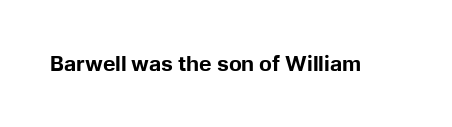
{"italic": "no", "bold": "yes", "underline": "no", "letter_spacing": "normal", "letter_spacing_em": 0.0, "glyph_px": 21}
